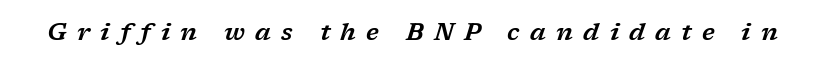
{"italic": "yes", "lean": "right", "slant_degrees": 17, "underline": "no", "letter_spacing": "wide", "letter_spacing_em": 0.43, "glyph_px": 24}
